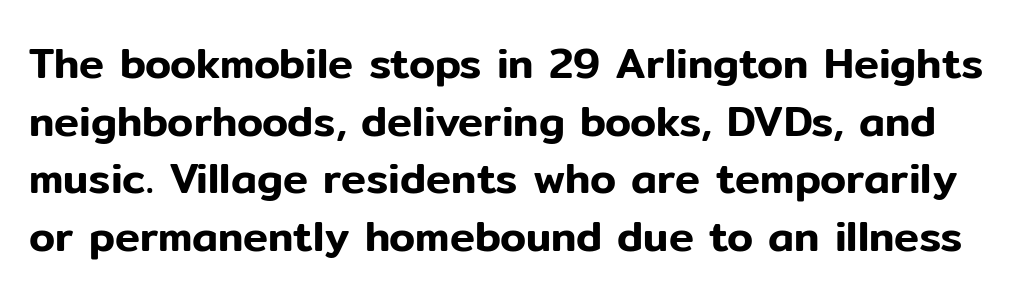
{"serif": "no", "italic": "no", "width": "normal", "stroke_contrast": "low", "x_height": "medium", "monospaced": "no", "underline": "no", "line_spacing": "normal", "line_spacing_ratio": 1.37, "letter_spacing": "normal", "letter_spacing_em": 0.0, "glyph_px": 42}
